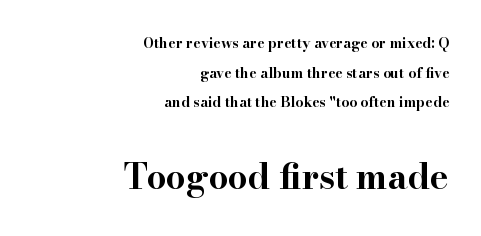
{"serif": "yes", "italic": "no", "bold": "yes", "weight": "bold", "width": "wide", "stroke_contrast": "high", "x_height": "small", "monospaced": "no", "underline": "no", "align": "right", "line_spacing": "loose", "line_spacing_ratio": 2.12, "letter_spacing": "normal", "letter_spacing_em": 0.0, "larger_block": "second", "size_ratio": 2.5, "glyph_px": 35}
